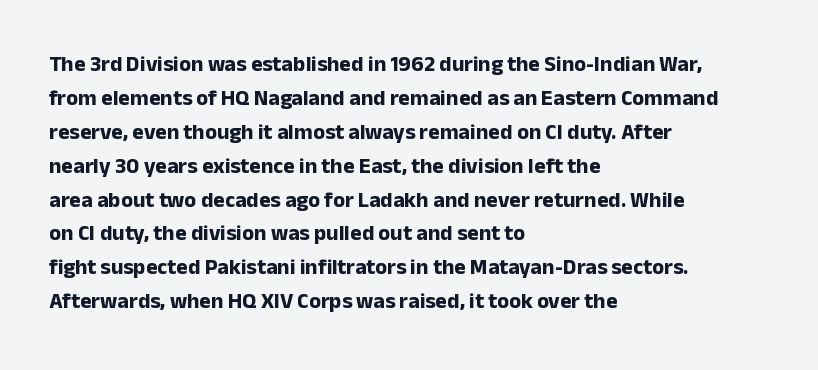
The lettering holds an erect, upright posture throughout. No word sits above an underline. Thick stems and heavy bowls — unmistakably bold. How are the letters spaced? Ordinarily, with no added tracking. Line beginnings align vertically; line endings do not.
